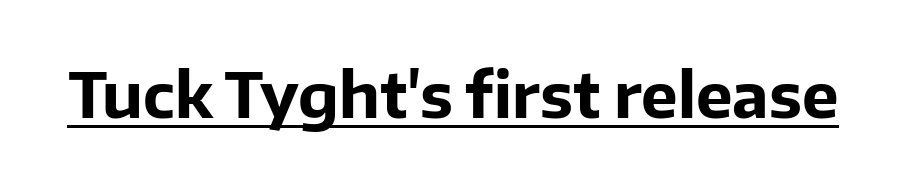
The image shows 62 px bold sans-serif type, upright; set normal letter spacing, underlined; low stroke contrast and a medium x-height.
